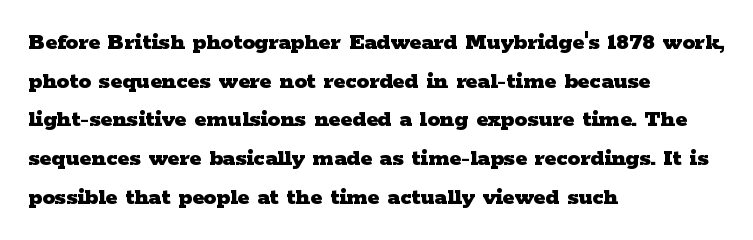
The image shows 25 px bold type, upright; set left-aligned, normal line spacing (1.55x), normal letter spacing, not underlined.
